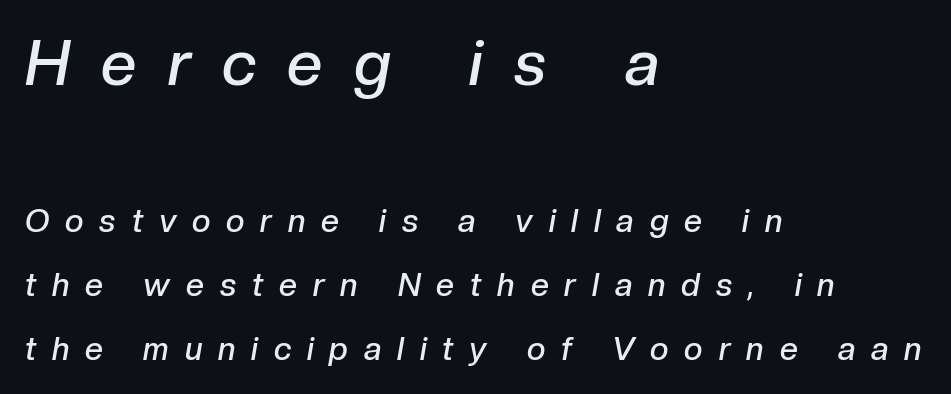
The image shows 63 px semibold type, italic (leaning right); set left-aligned, loose line spacing (2.0x), unusually wide letter spacing (+0.5 em), not underlined; the first (top) block is 1.97x larger; low stroke contrast and a medium x-height.
